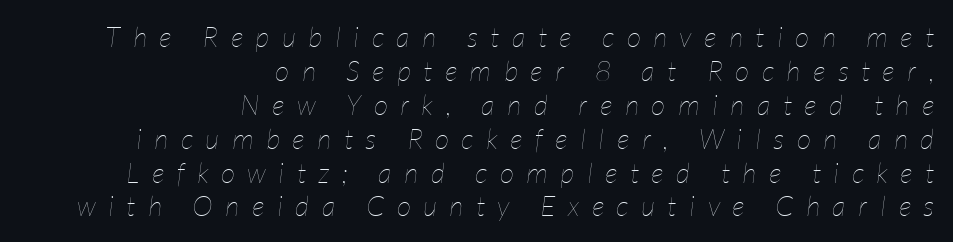
Here the glyphs are tracked loosely, breaking word shapes into spaced letters. You could not count columns in this text — the font is proportionally spaced. Weight: regular or lighter. Anything drawn beneath the words? Only blank space. Reading down the block, your eye finds every line finishing at a fixed right position.
